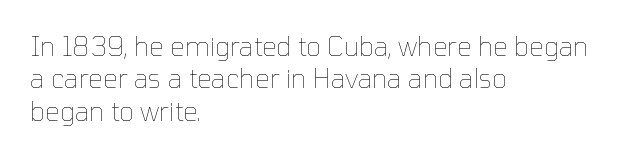
The image shows 26 px text type, upright; set left-aligned, normal line spacing (1.25x), normal letter spacing, not underlined.
